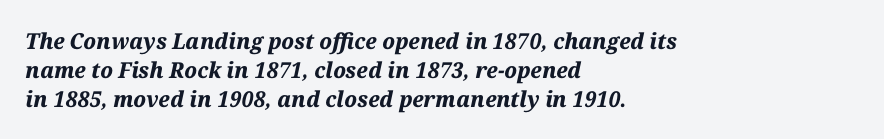
Q: Is the text bold? A: Yes.
Q: Is the text italic (slanted)? A: Yes, it leans right by about 12 degrees.
Q: Is the text underlined? A: No.
Q: How is the paragraph aligned? A: Left-aligned.
Q: Is the spacing between letters normal or unusually wide? A: Normal.
Q: Is the spacing between lines tight, normal or loose? A: Normal.
